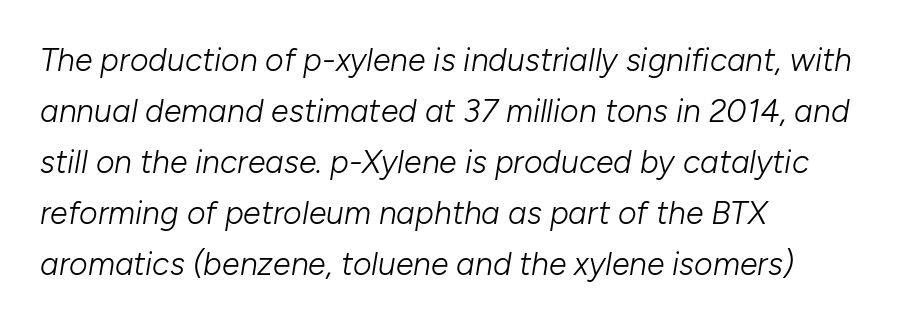
Q: Is the text bold? A: No.
Q: Is the text italic (slanted)? A: Yes, it leans right by about 10 degrees.
Q: Is the text underlined? A: No.
Q: How is the paragraph aligned? A: Left-aligned.
Q: Is the spacing between letters normal or unusually wide? A: Normal.
Q: Is the spacing between lines tight, normal or loose? A: Normal.
Q: Width (condensed, normal, or wide)? A: Normal.
Q: Stroke contrast? A: Low.
Q: x-height? A: Medium.
Q: Monospaced? A: No.
